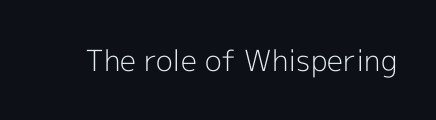
Q: Is the text bold? A: No.
Q: Is the text italic (slanted)? A: No, it is upright.
Q: Is the typeface a serif or a sans-serif typeface? A: Sans-serif.
Q: Is the text underlined? A: No.
Q: Is the spacing between letters normal or unusually wide? A: Normal.
Q: Width (condensed, normal, or wide)? A: Normal.
Q: x-height? A: Medium.
Q: Monospaced? A: No.
